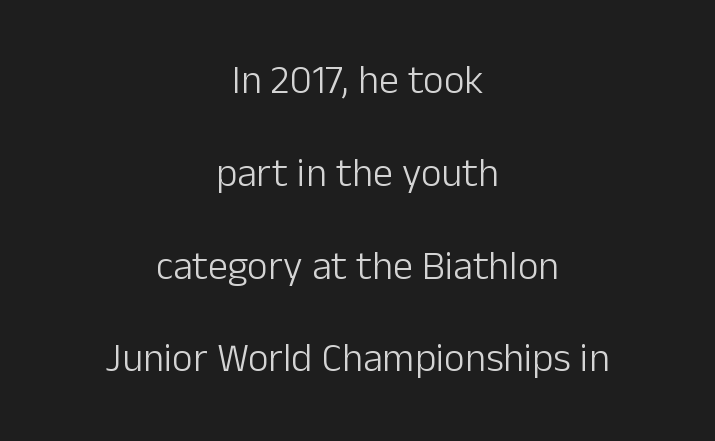
Q: Is the text bold? A: No.
Q: Is the text italic (slanted)? A: No, it is upright.
Q: Is the typeface a serif or a sans-serif typeface? A: Sans-serif.
Q: Is the text underlined? A: No.
Q: How is the paragraph aligned? A: Centered.
Q: Is the spacing between letters normal or unusually wide? A: Normal.
Q: Is the spacing between lines tight, normal or loose? A: Loose.
Q: Width (condensed, normal, or wide)? A: Normal.
Q: Stroke contrast? A: Low.
Q: x-height? A: Medium.
Q: Monospaced? A: No.
